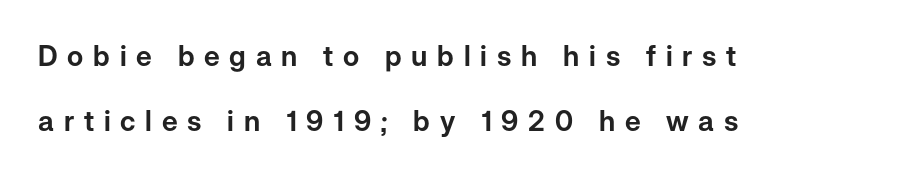
{"serif": "no", "italic": "no", "width": "normal", "stroke_contrast": "low", "x_height": "medium", "monospaced": "no", "underline": "no", "align": "left", "line_spacing": "loose", "line_spacing_ratio": 2.32, "letter_spacing": "wide", "letter_spacing_em": 0.35, "glyph_px": 28}
